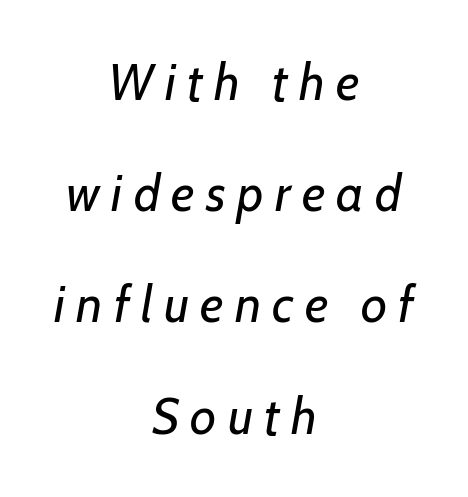
The image shows 51 px regular-weight type, italic (leaning right); set centered, loose line spacing (2.18x), unusually wide letter spacing (+0.22 em), not underlined; low stroke contrast and a medium x-height.
